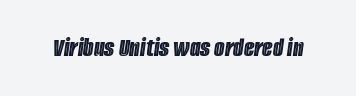
This rendering features lettering with no underline. Tracking here is standard; glyphs follow each other at the usual distance. When letters slant like this, we call the style italic.
